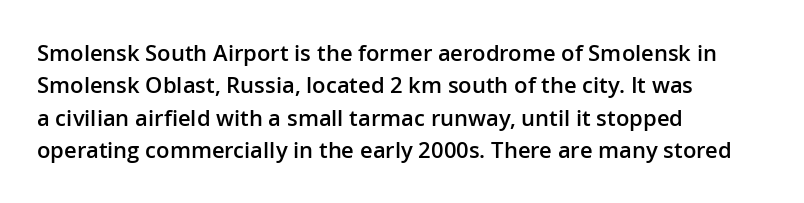
One glance says typical: line gaps are just what's usual. Type without underlining. The passage is arranged the way most books set body copy — flush left. The passage shown has conventional tracking throughout.
